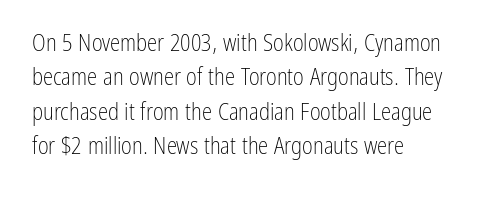
{"italic": "no", "bold": "no", "underline": "no", "align": "left", "line_spacing": "normal", "line_spacing_ratio": 1.5, "letter_spacing": "normal", "letter_spacing_em": 0.0, "glyph_px": 23}
